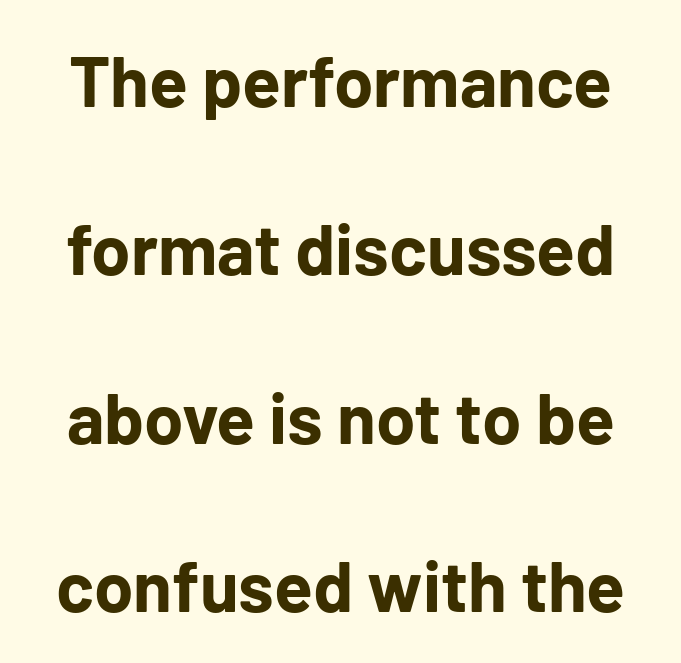
{"serif": "no", "italic": "no", "bold": "yes", "weight": "bold", "width": "normal", "stroke_contrast": "low", "x_height": "medium", "monospaced": "no", "underline": "no", "line_spacing": "loose", "line_spacing_ratio": 2.37, "letter_spacing": "normal", "letter_spacing_em": 0.0, "glyph_px": 71}
